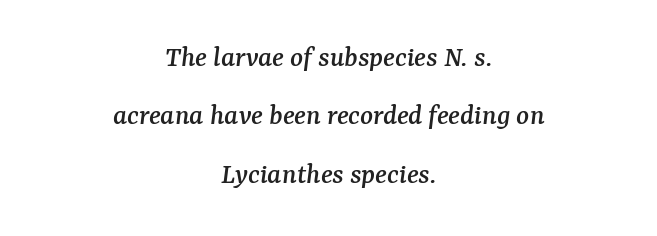
Q: Is the text italic (slanted)? A: Yes, it leans right by about 7 degrees.
Q: Is the typeface a serif or a sans-serif typeface? A: Serif.
Q: Is the text underlined? A: No.
Q: How is the paragraph aligned? A: Centered.
Q: Is the spacing between letters normal or unusually wide? A: Normal.
Q: Is the spacing between lines tight, normal or loose? A: Loose.
Q: Width (condensed, normal, or wide)? A: Normal.
Q: Stroke contrast? A: Medium.
Q: x-height? A: Medium.
Q: Monospaced? A: No.
